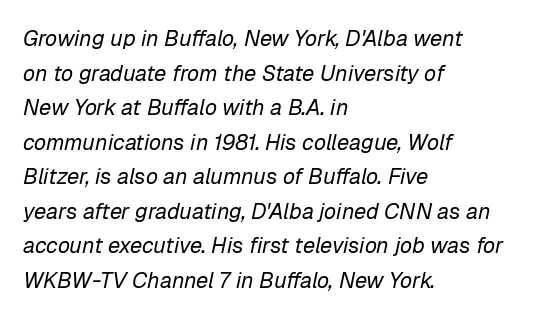
{"italic": "yes", "lean": "right", "slant_degrees": 12, "bold": "no", "underline": "no", "align": "left", "line_spacing": "normal", "line_spacing_ratio": 1.57, "letter_spacing": "normal", "letter_spacing_em": 0.0, "glyph_px": 22}
